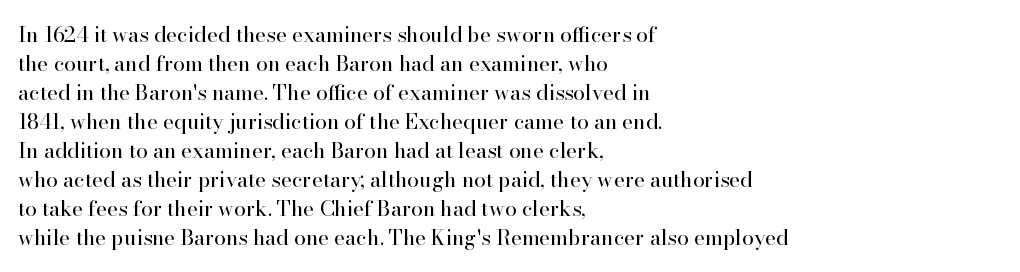
Letters rest on an invisible, unmarked baseline. Heaviness? Minimal to ordinary, like unemphasized prose. The rendering anchors every line to the left-hand side. The line-height multiplier appears to be the usual default.
